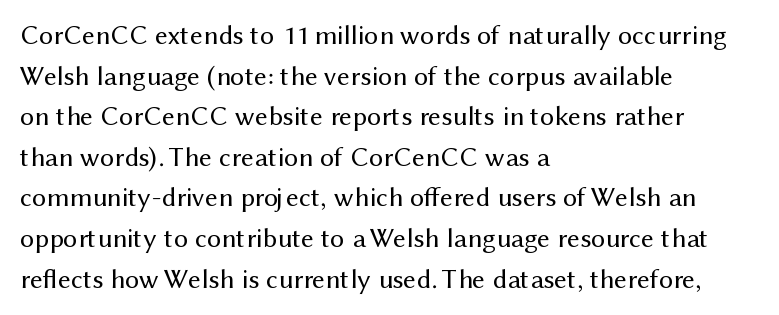
{"serif": "no", "italic": "no", "bold": "no", "weight": "regular", "width": "normal", "stroke_contrast": "medium", "x_height": "medium", "monospaced": "no", "underline": "no", "align": "left", "line_spacing": "normal", "line_spacing_ratio": 1.45, "letter_spacing": "normal", "letter_spacing_em": 0.0, "glyph_px": 28}
